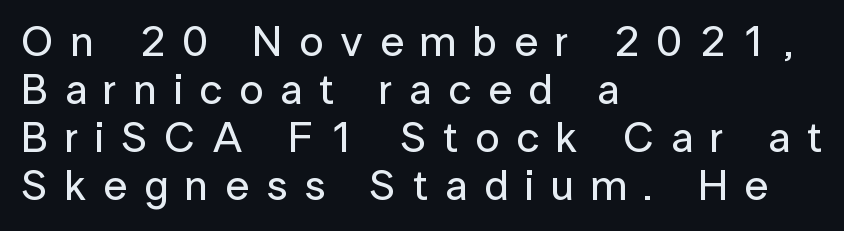
Q: Is the text italic (slanted)? A: No, it is upright.
Q: Is the typeface a serif or a sans-serif typeface? A: Sans-serif.
Q: Is the text underlined? A: No.
Q: How is the paragraph aligned? A: Left-aligned.
Q: Is the spacing between letters normal or unusually wide? A: Unusually wide.
Q: Is the spacing between lines tight, normal or loose? A: Tight.
Q: Width (condensed, normal, or wide)? A: Normal.
Q: Stroke contrast? A: Low.
Q: x-height? A: Medium.
Q: Monospaced? A: No.
